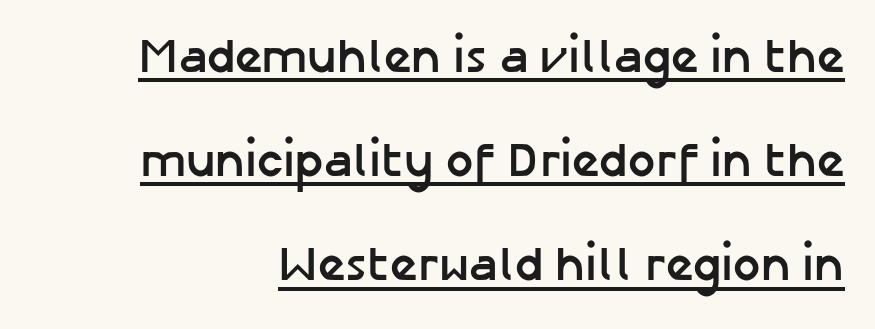
The lettering holds an erect, upright posture throughout. What weight is shown? A full bold with thick strokes. The designer dialed line spacing up above the default. Underlining? Definitely there. Is this a fixed-width face? No — the glyphs have proportional, varying widths.
